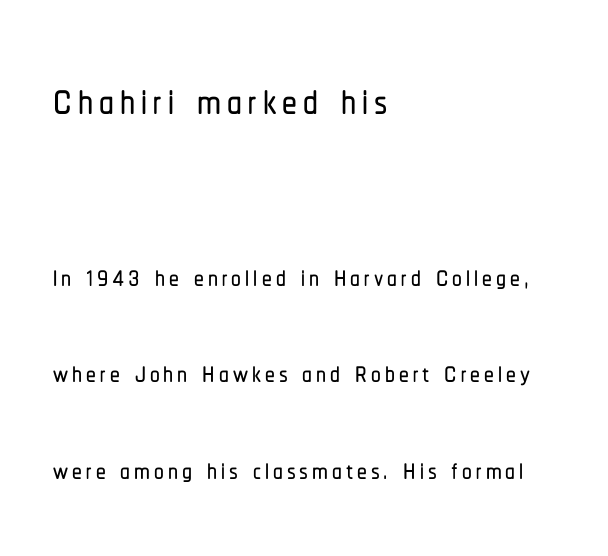
{"serif": "no", "italic": "no", "width": "condensed", "stroke_contrast": "low", "x_height": "medium", "monospaced": "no", "underline": "no", "align": "left", "line_spacing": "loose", "line_spacing_ratio": 2.47, "larger_block": "first", "size_ratio": 1.51, "glyph_px": 59}
